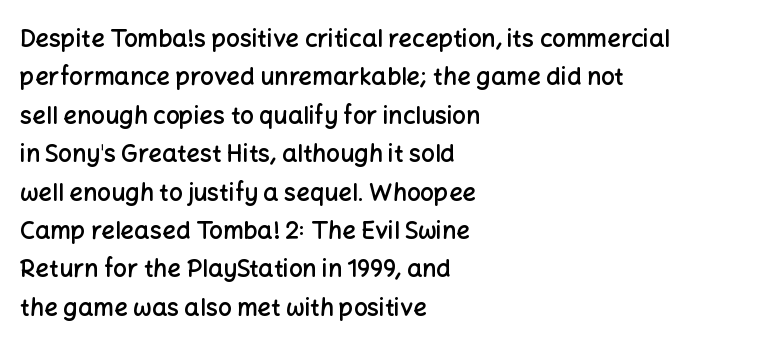
Q: Is the text bold? A: Semi-bold.
Q: Is the text italic (slanted)? A: No, it is upright.
Q: Is the text underlined? A: No.
Q: How is the paragraph aligned? A: Left-aligned.
Q: Is the spacing between letters normal or unusually wide? A: Normal.
Q: Is the spacing between lines tight, normal or loose? A: Normal.
